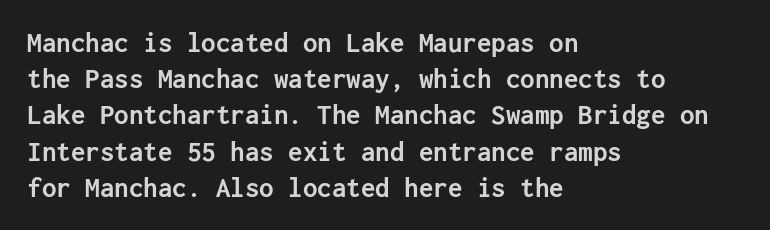
{"serif": "no", "italic": "no", "bold": "yes", "weight": "semibold", "width": "normal", "stroke_contrast": "low", "x_height": "medium", "underline": "no", "align": "left", "line_spacing": "normal", "line_spacing_ratio": 1.25, "letter_spacing": "normal", "letter_spacing_em": 0.0, "glyph_px": 29}
